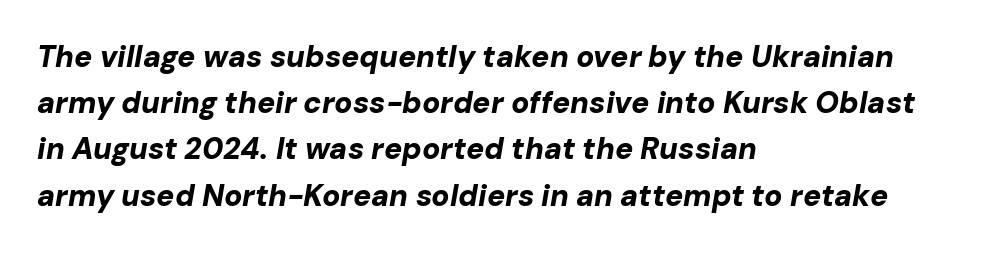
{"italic": "yes", "lean": "right", "slant_degrees": 10, "bold": "yes", "weight": "bold", "width": "normal", "stroke_contrast": "low", "x_height": "medium", "monospaced": "no", "underline": "no", "align": "left", "line_spacing": "normal", "line_spacing_ratio": 1.54, "letter_spacing": "normal", "letter_spacing_em": 0.0, "glyph_px": 30}
